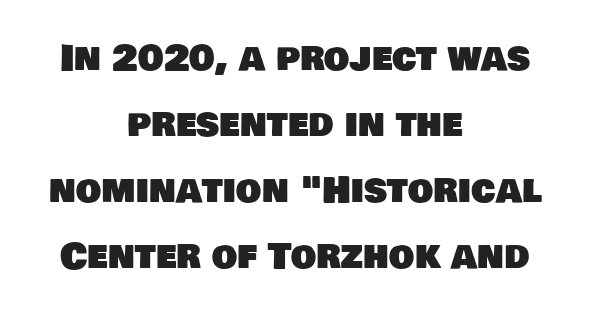
{"serif": "no", "width": "normal", "stroke_contrast": "low", "x_height": "large", "monospaced": "no", "underline": "no", "align": "center", "line_spacing_ratio": 1.83, "letter_spacing": "normal", "letter_spacing_em": 0.0, "glyph_px": 36}
